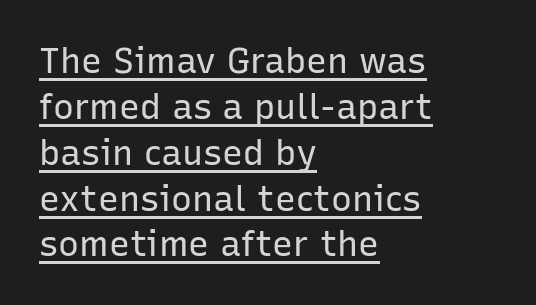
The image shows 35 px regular-weight sans-serif type, upright; set left-aligned, normal line spacing (1.31x), normal letter spacing, underlined; low stroke contrast and a medium x-height.
